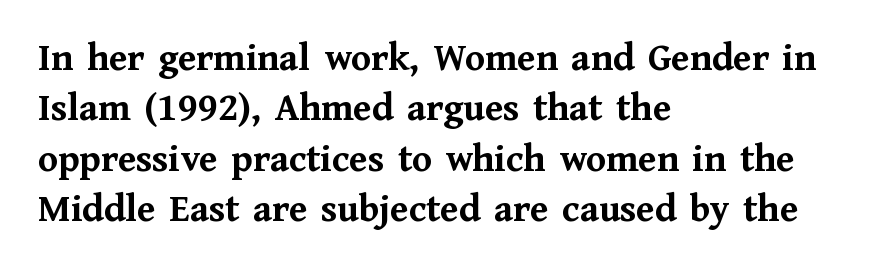
Q: Is the text bold? A: Yes.
Q: Is the text italic (slanted)? A: No, it is upright.
Q: Is the typeface a serif or a sans-serif typeface? A: Serif.
Q: Is the text underlined? A: No.
Q: How is the paragraph aligned? A: Left-aligned.
Q: Is the spacing between letters normal or unusually wide? A: Normal.
Q: Is the spacing between lines tight, normal or loose? A: Normal.
Q: Width (condensed, normal, or wide)? A: Normal.
Q: Stroke contrast? A: Medium.
Q: x-height? A: Medium.
Q: Monospaced? A: No.
